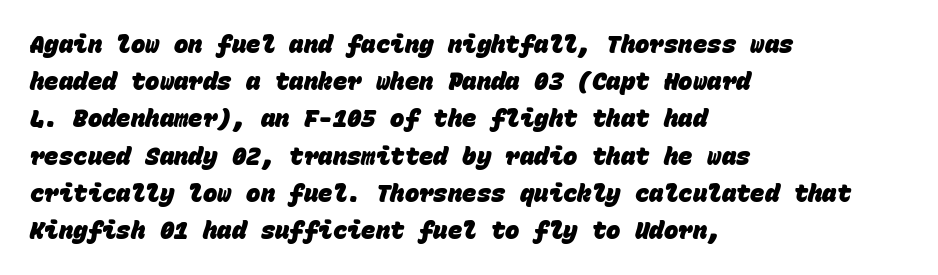
Q: Is the text bold? A: Yes.
Q: Is the text underlined? A: No.
Q: How is the paragraph aligned? A: Left-aligned.
Q: Is the spacing between letters normal or unusually wide? A: Normal.
Q: Is the spacing between lines tight, normal or loose? A: Normal.
